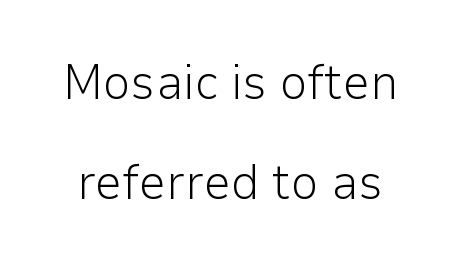
The foot of each line stays bare and open. What kind of face is this? One without serifs — a sans. The leading is generous, giving the passage an open texture. The tracking reads as untouched default to a designer's eye. A typesetter would call this proportional, since set widths differ per character. The typesetting does not lean heavy: it is not bold.
